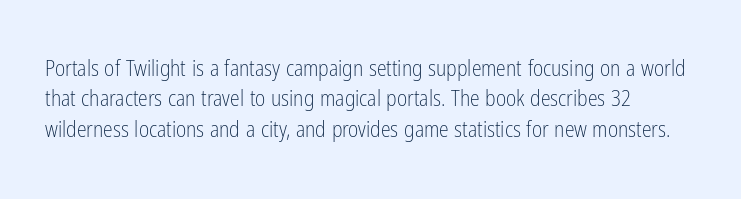
{"italic": "no", "bold": "no", "underline": "no", "align": "left", "line_spacing": "normal", "line_spacing_ratio": 1.38, "letter_spacing": "normal", "letter_spacing_em": 0.0, "glyph_px": 22}
